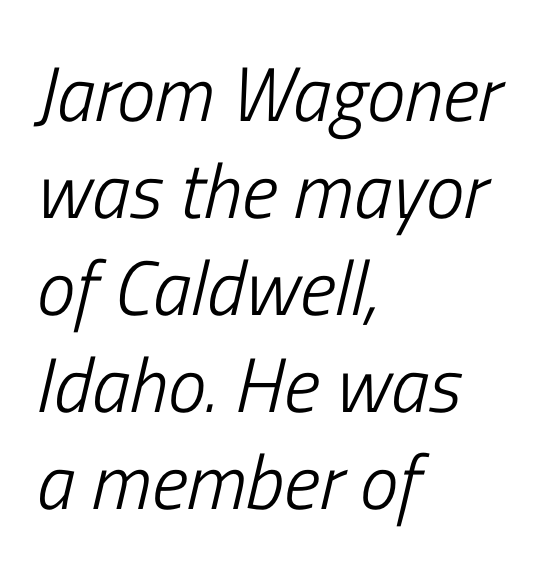
A clean baseline with only descenders dipping below it. These lines are set flush left with a ragged right edge. The vertical gap from one line to the next is medium. This rendering leaves character spacing at its baseline value. A light-to-regular cut is what we see here. A typesetter would call this proportional, since set widths differ per character.
